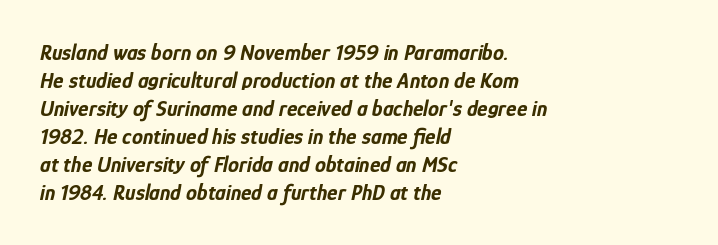
These lines are set flush left with a ragged right edge. Descender tails drop into unmarked territory. Yep, that's italic — everything's leaning. Tracking here is standard; glyphs follow each other at the usual distance.
